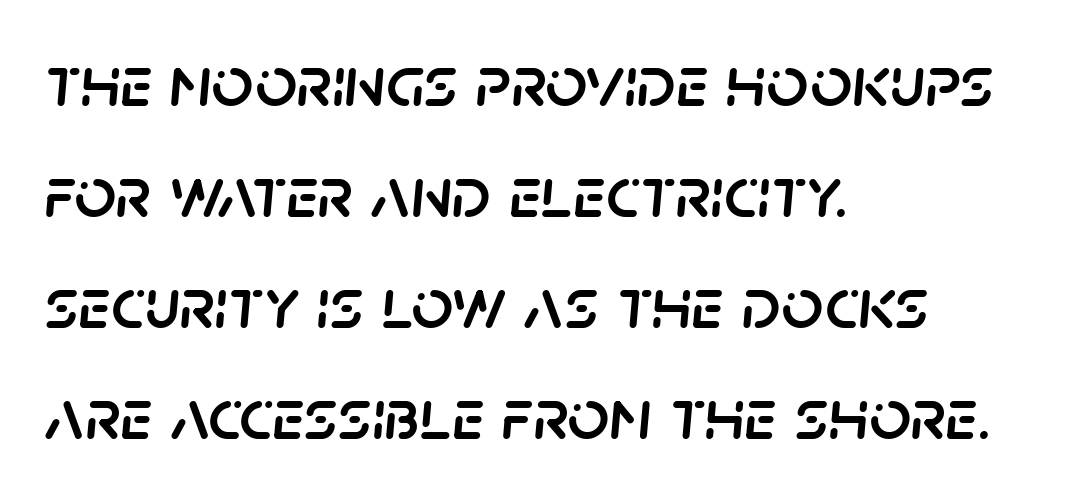
Q: Is the text italic (slanted)? A: Yes, it leans right by about 5 degrees.
Q: Is the text underlined? A: No.
Q: How is the paragraph aligned? A: Left-aligned.
Q: Is the spacing between letters normal or unusually wide? A: Normal.
Q: Is the spacing between lines tight, normal or loose? A: Normal.
Q: Width (condensed, normal, or wide)? A: Normal.
Q: Stroke contrast? A: Low.
Q: x-height? A: Large.
Q: Monospaced? A: No.
